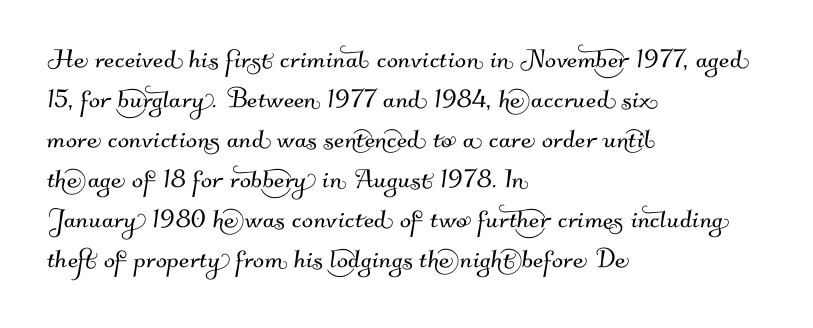
You could not count columns in this text — the font is proportionally spaced. The text block is weighted toward the left margin, trailing off unevenly rightward. Descender tails drop into unmarked territory. The glyphs in this specimen are sans serif. Caption: standard tracking, unaltered.
